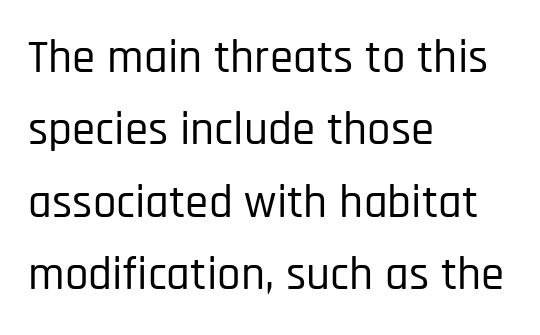
The image shows 47 px condensed sans-serif type, upright; set left-aligned, normal line spacing (1.54x), normal letter spacing, not underlined; low stroke contrast and a large x-height.
